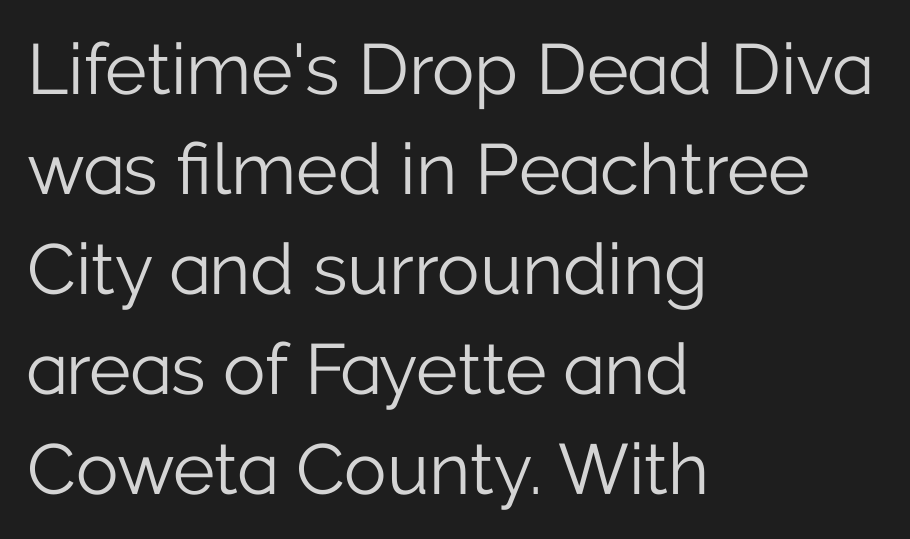
Q: Is the text bold? A: No.
Q: Is the text italic (slanted)? A: No, it is upright.
Q: Is the typeface a serif or a sans-serif typeface? A: Sans-serif.
Q: Is the text underlined? A: No.
Q: How is the paragraph aligned? A: Left-aligned.
Q: Is the spacing between letters normal or unusually wide? A: Normal.
Q: Is the spacing between lines tight, normal or loose? A: Normal.
Q: Width (condensed, normal, or wide)? A: Normal.
Q: Stroke contrast? A: Low.
Q: x-height? A: Medium.
Q: Monospaced? A: No.
